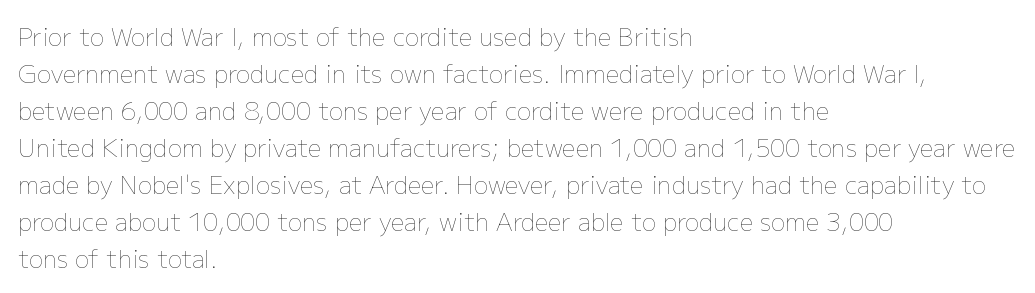
The image shows 24 px text type, upright; set left-aligned, normal line spacing (1.54x), normal letter spacing, not underlined.
